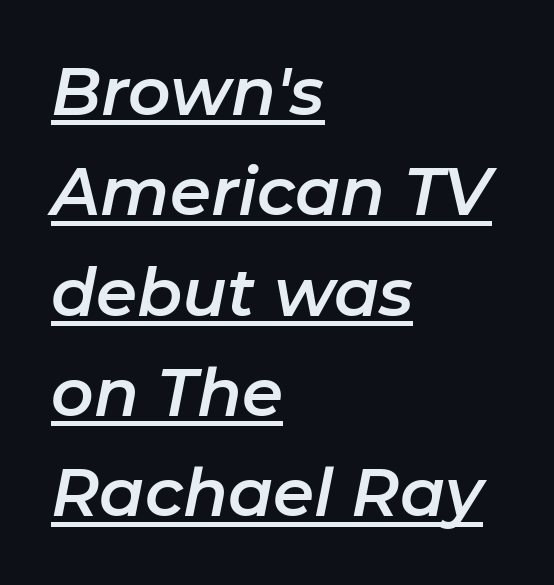
Here the designer chose a conventional face with non-uniform glyph widths. Interline gaps are of average width in this sample. The tracking reads as untouched default to a designer's eye. This rendering features underlined lettering. Does the lettering tilt? It does — this is italic.
